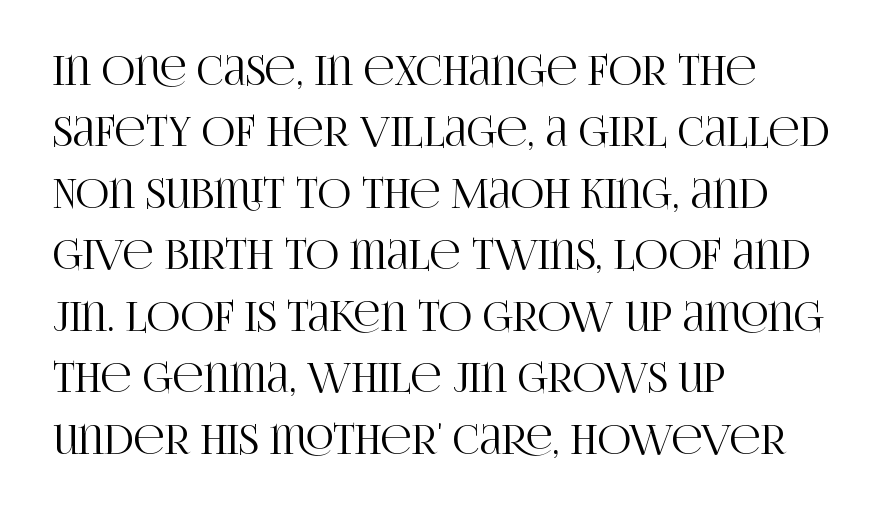
The image shows 41 px condensed serif type, upright; set left-aligned, normal line spacing (1.5x), normal letter spacing, not underlined; high stroke contrast and a large x-height.
